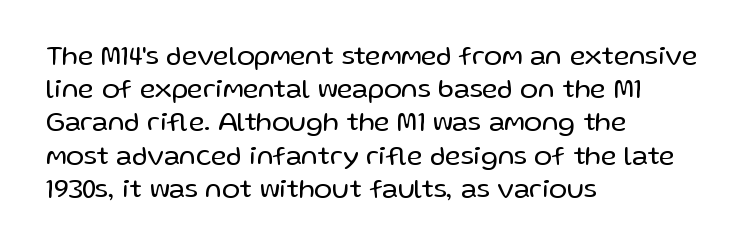
The zone under the glyphs is completely vacant. The passage is arranged the way most books set body copy — flush left. The type sits square on the baseline with zero lean. Weight: in the light-to-regular range. In terms of letterspacing, this is plain default setting.
